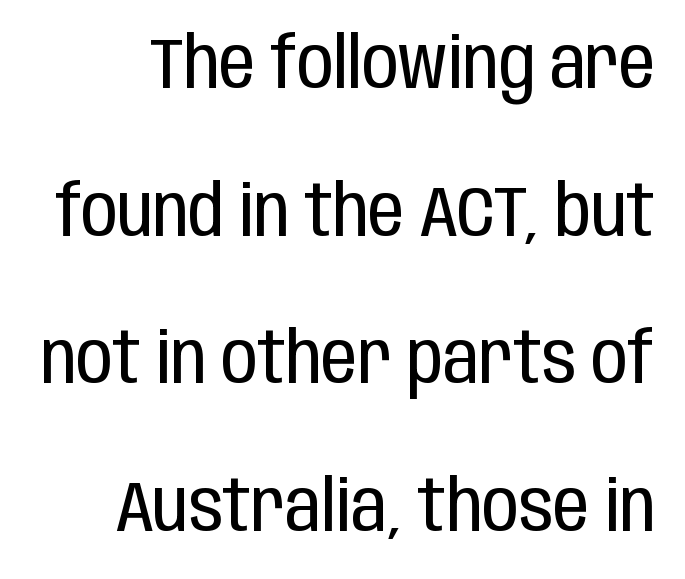
The image shows 72 px regular-weight, condensed sans-serif type, upright; set loose line spacing (2.05x), normal letter spacing, not underlined; low stroke contrast and a large x-height.
